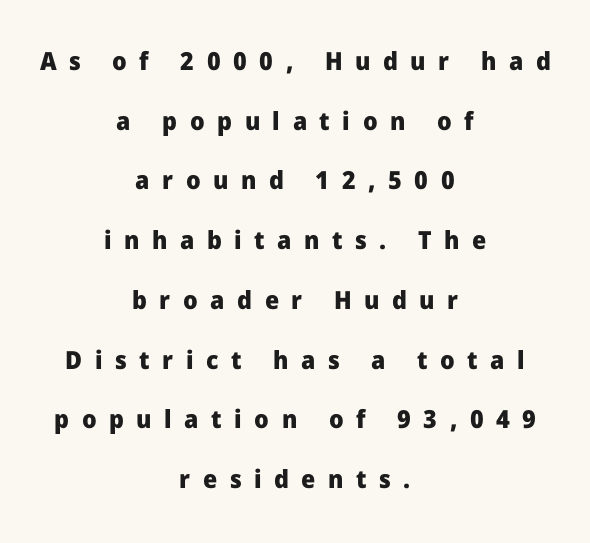
The image shows 25 px bold type, upright; set centered, loose line spacing (2.39x), unusually wide letter spacing (+0.5 em), not underlined.
